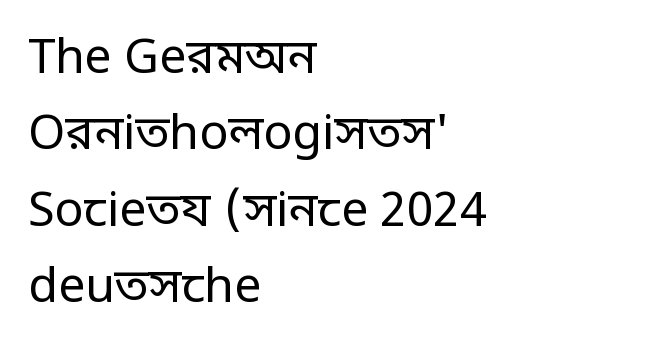
{"serif": "no", "italic": "no", "bold": "no", "weight": "regular", "width": "condensed", "stroke_contrast": "low", "monospaced": "no", "underline": "no", "align": "left", "line_spacing": "normal", "line_spacing_ratio": 1.59, "letter_spacing": "normal", "letter_spacing_em": 0.0, "glyph_px": 48}
